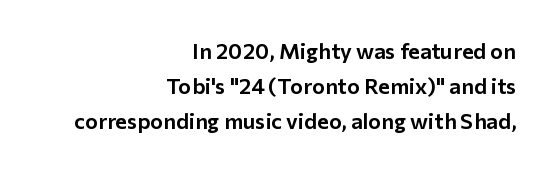
In CSS terms this would be text-align: right. How would I describe the line gaps? Plain and ordinary. Characters remain perfectly vertical along every line. Decoration check: the copy has no underline.
